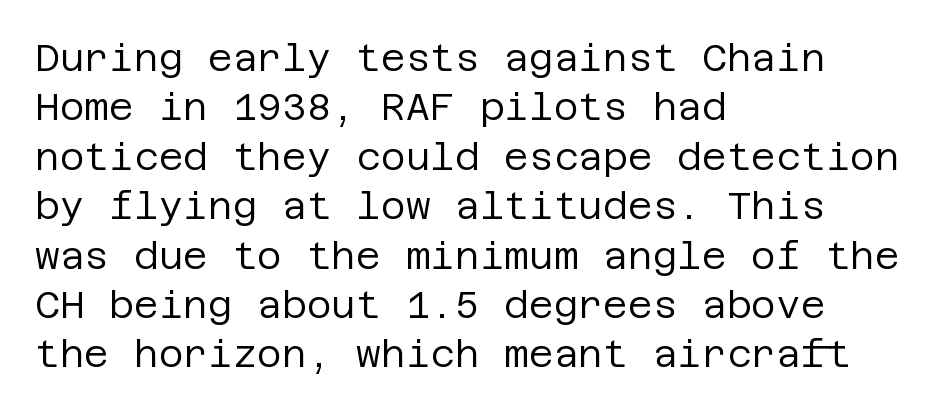
Q: Is the text bold? A: No.
Q: Is the text italic (slanted)? A: No, it is upright.
Q: Is the typeface a serif or a sans-serif typeface? A: Sans-serif.
Q: Is the text underlined? A: No.
Q: How is the paragraph aligned? A: Left-aligned.
Q: Is the spacing between letters normal or unusually wide? A: Normal.
Q: Is the spacing between lines tight, normal or loose? A: Normal.
Q: Width (condensed, normal, or wide)? A: Normal.
Q: Stroke contrast? A: Low.
Q: x-height? A: Large.
